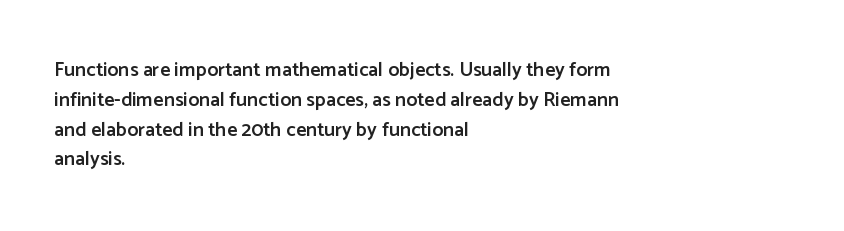
The image shows 20 px text type, upright; set left-aligned, normal line spacing (1.49x), normal letter spacing, not underlined.
